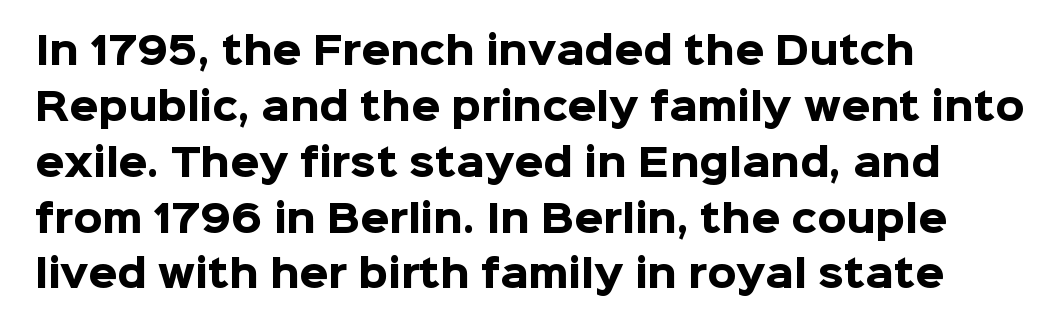
Q: Is the text bold? A: Yes.
Q: Is the text italic (slanted)? A: No, it is upright.
Q: Is the typeface a serif or a sans-serif typeface? A: Sans-serif.
Q: Is the text underlined? A: No.
Q: How is the paragraph aligned? A: Left-aligned.
Q: Is the spacing between letters normal or unusually wide? A: Normal.
Q: Is the spacing between lines tight, normal or loose? A: Normal.
Q: Width (condensed, normal, or wide)? A: Normal.
Q: Stroke contrast? A: Low.
Q: x-height? A: Medium.
Q: Monospaced? A: No.
